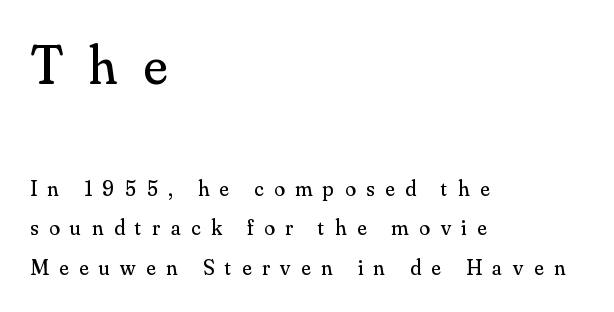
Q: Is the text bold? A: No.
Q: Is the text italic (slanted)? A: No, it is upright.
Q: Is the typeface a serif or a sans-serif typeface? A: Serif.
Q: Is the text underlined? A: No.
Q: How is the paragraph aligned? A: Left-aligned.
Q: Is the spacing between letters normal or unusually wide? A: Unusually wide.
Q: Which block of text is set in a larger size, the first (top) or the second (bottom)? A: The first (top) one.
Q: Width (condensed, normal, or wide)? A: Normal.
Q: Stroke contrast? A: Medium.
Q: x-height? A: Small.
Q: Monospaced? A: No.
